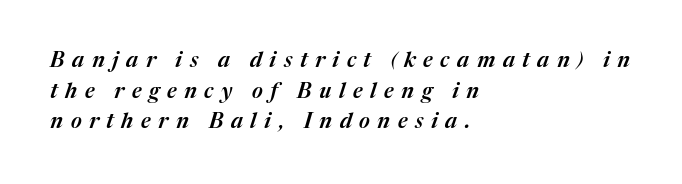
Anything drawn beneath the words? Only blank space. Is the type slanted? Yes — the strokes lean at a clear angle. Honestly, the row spacing looks completely unremarkable. The text block is weighted toward the left margin, trailing off unevenly rightward.
